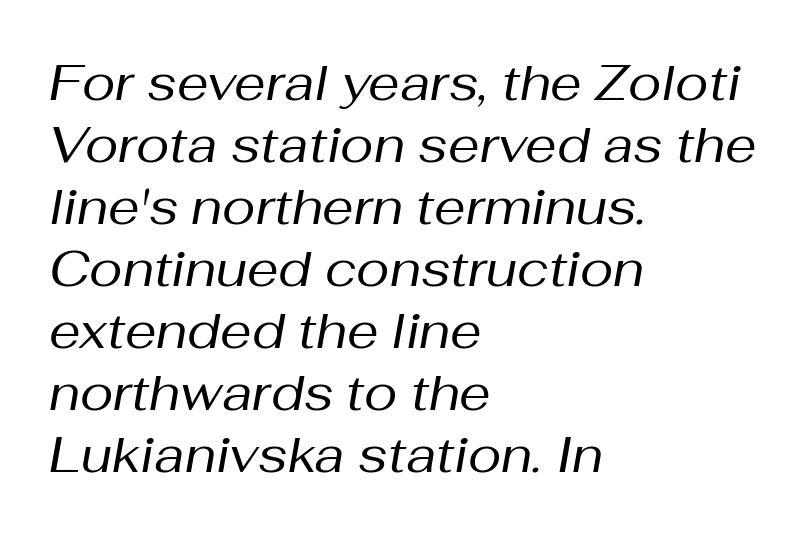
The image shows 50 px regular-weight type, italic (leaning right); set left-aligned, line spacing 1.24x, normal letter spacing, not underlined; medium stroke contrast and a medium x-height.
